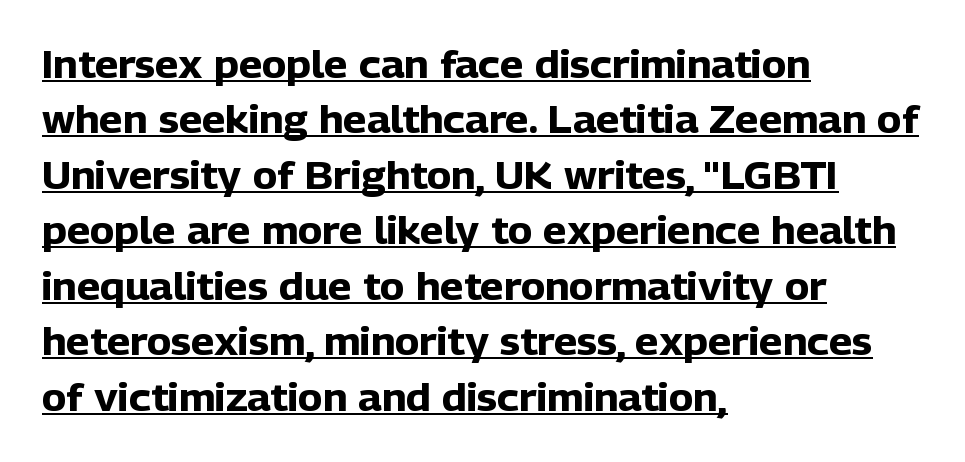
Underline: present. Spacing verdict: proportional, widths tailored to each character. Posture: upright roman. The text block is weighted toward the left margin, trailing off unevenly rightward. You could call the tracking neutral — neither tight nor loose.
